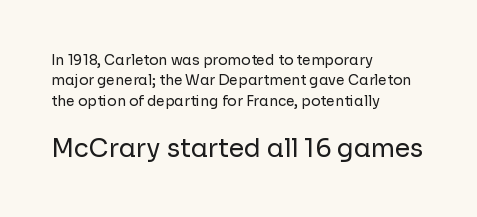
The rendering enlarges the type as you move from the upper chunk to the lower. The letterforms sit at book weight or below. Successive baselines arrive at the customary interval. Descenders are the only things crossing below the line. Letter spacing: default.
